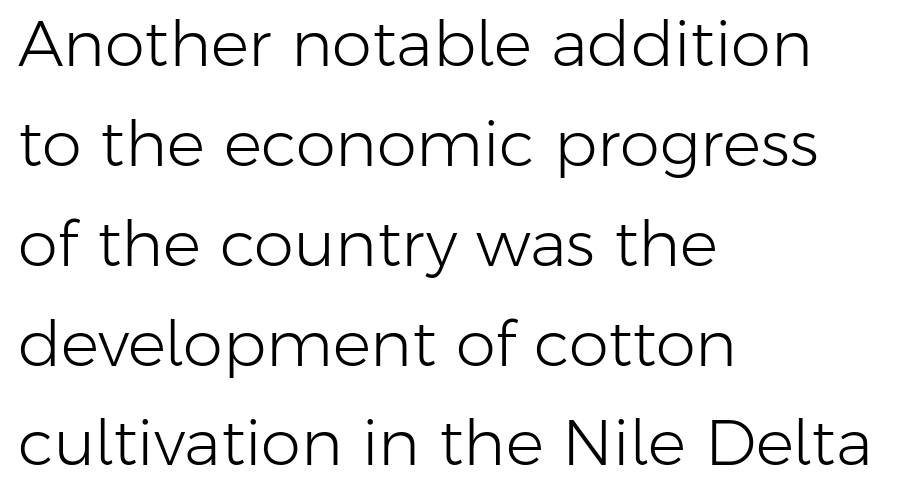
Interline gaps are of average width in this sample. These glyphs show unthickened strokes, regular width or finer. Ordinary non-slanted type is in use. The horizontal fit of the characters is conventional and even.
